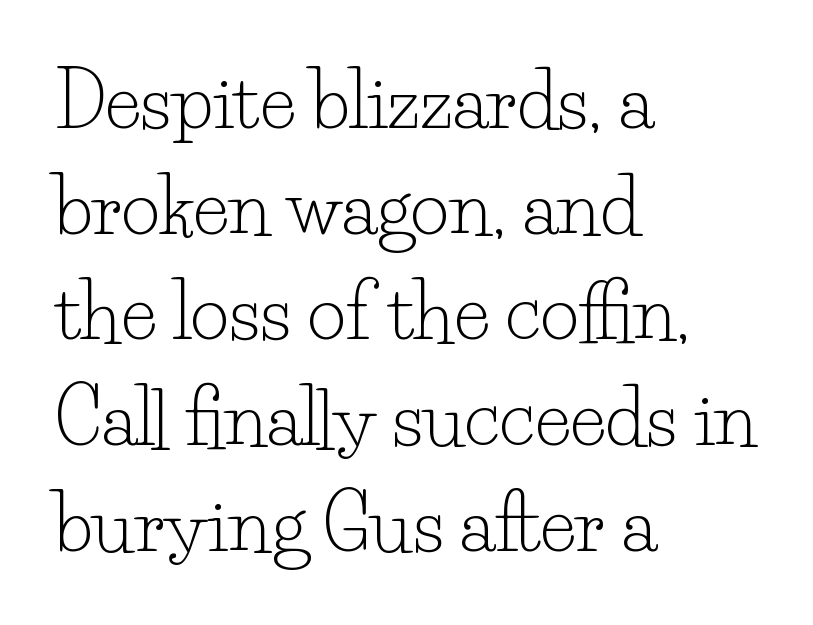
The face used here is proportionally spaced, like ordinary book or web type. Small tapered or slab feet sit at the stroke ends, so this counts as serif. This sample uses an upright cut, with every glyph sitting square on the baseline. Caption: multi-line text, flush left, ragged right. Unbolded letterforms with no extra heft.
